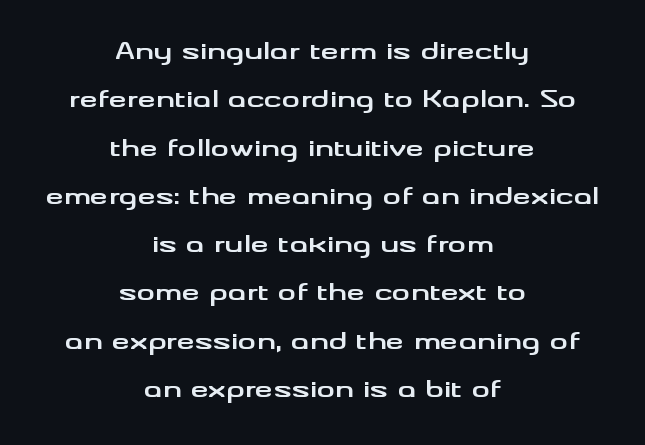
Every letter is thick-stroked: bold, no question. The space between consecutive lines is lavish. A student would call this center alignment; a typographer would say set centered. What stands out about the letter spacing? Nothing — it is the standard amount. Posture: upright roman. Beneath every word, the page is bare.
